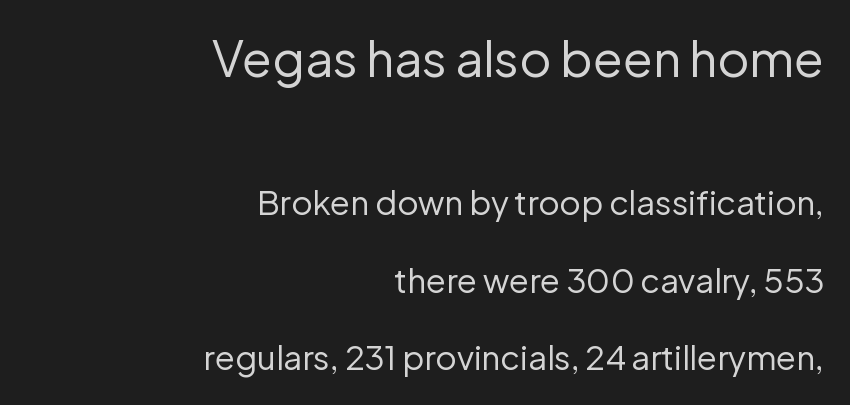
Q: Is the text bold? A: No.
Q: Is the text italic (slanted)? A: No, it is upright.
Q: Is the typeface a serif or a sans-serif typeface? A: Sans-serif.
Q: Is the text underlined? A: No.
Q: How is the paragraph aligned? A: Right-aligned.
Q: Is the spacing between letters normal or unusually wide? A: Normal.
Q: Is the spacing between lines tight, normal or loose? A: Loose.
Q: Which block of text is set in a larger size, the first (top) or the second (bottom)? A: The first (top) one.
Q: Width (condensed, normal, or wide)? A: Normal.
Q: Stroke contrast? A: Low.
Q: x-height? A: Medium.
Q: Monospaced? A: No.
